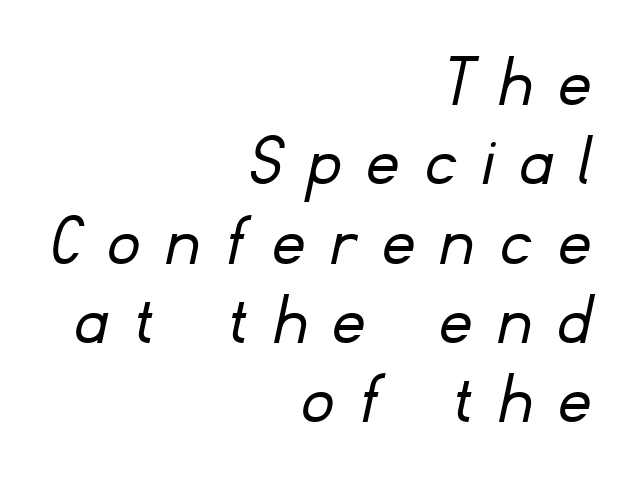
Q: Is the text bold? A: No.
Q: Is the typeface a serif or a sans-serif typeface? A: Sans-serif.
Q: Is the text underlined? A: No.
Q: How is the paragraph aligned? A: Right-aligned.
Q: Is the spacing between letters normal or unusually wide? A: Unusually wide.
Q: Is the spacing between lines tight, normal or loose? A: Tight.
Q: Width (condensed, normal, or wide)? A: Normal.
Q: Stroke contrast? A: Low.
Q: x-height? A: Small.
Q: Monospaced? A: No.
